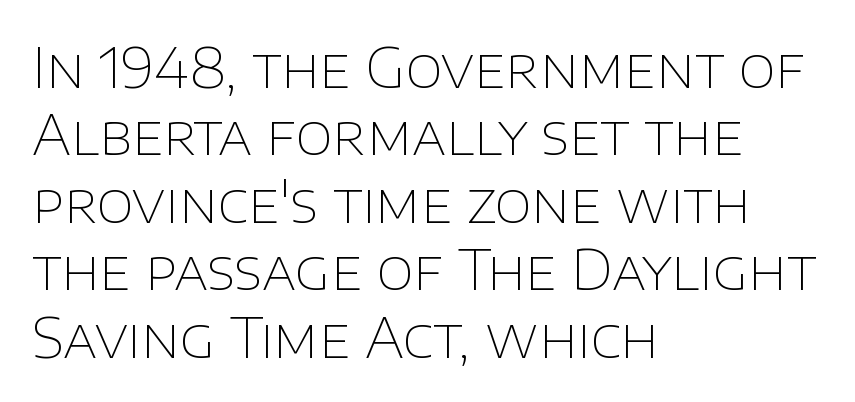
Q: Is the text bold? A: No.
Q: Is the text italic (slanted)? A: No, it is upright.
Q: Is the typeface a serif or a sans-serif typeface? A: Sans-serif.
Q: Is the text underlined? A: No.
Q: How is the paragraph aligned? A: Left-aligned.
Q: Is the spacing between letters normal or unusually wide? A: Normal.
Q: Is the spacing between lines tight, normal or loose? A: Normal.
Q: Width (condensed, normal, or wide)? A: Normal.
Q: Stroke contrast? A: Low.
Q: x-height? A: Large.
Q: Monospaced? A: No.
